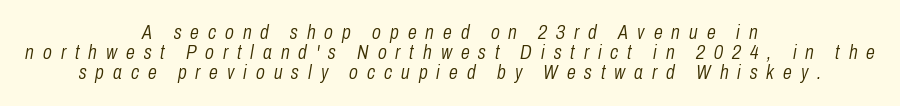
The image shows 20 px text type, italic (leaning right); set centered, tight line spacing (1.01x), unusually wide letter spacing (+0.45 em), not underlined.
